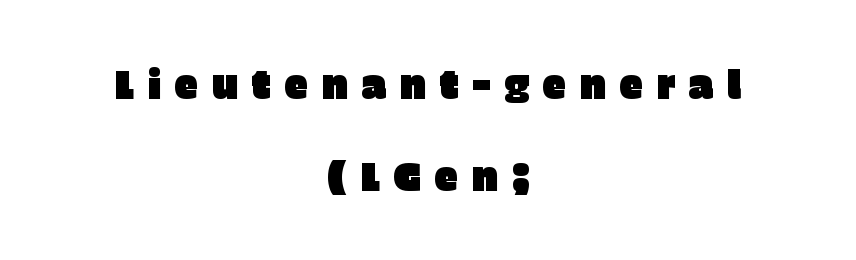
The image shows 39 px sans-serif type, upright; set centered, loose line spacing (2.36x), unusually wide letter spacing (+0.33 em), not underlined; low stroke contrast and a large x-height.
